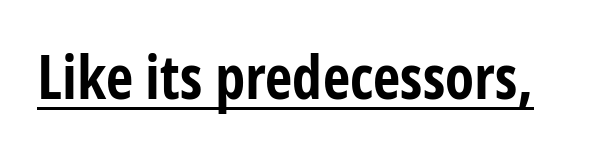
{"serif": "no", "italic": "no", "bold": "yes", "weight": "bold", "width": "condensed", "stroke_contrast": "low", "x_height": "medium", "monospaced": "no", "underline": "yes", "letter_spacing": "normal", "letter_spacing_em": 0.0, "glyph_px": 60}
